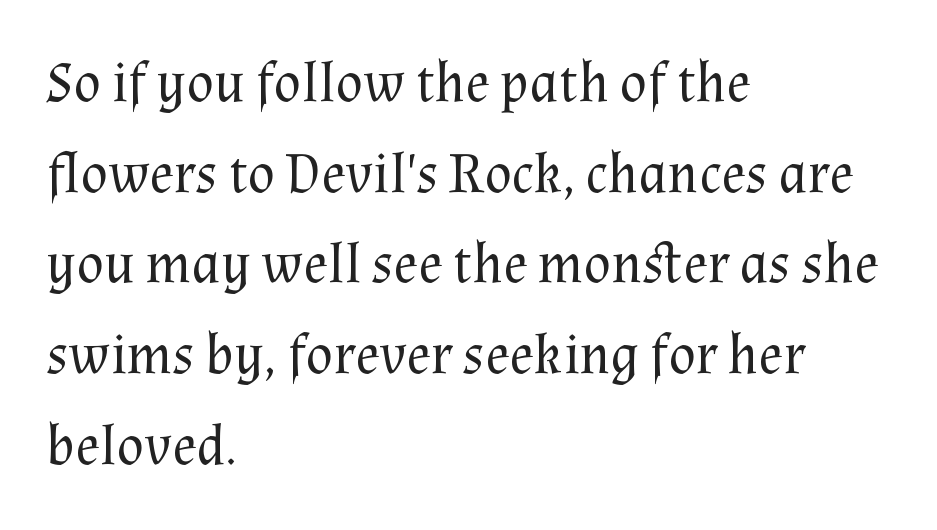
The characters are drawn with everyday or finer stroke widths. Default kerning and tracking; the words read as compact shapes. Compared with typical paragraphs, the rows here are spaced about the same. Letters rest on an invisible, unmarked baseline. This sample uses an upright cut, with every glyph sitting square on the baseline. The rag falls on the right side of this text block.
